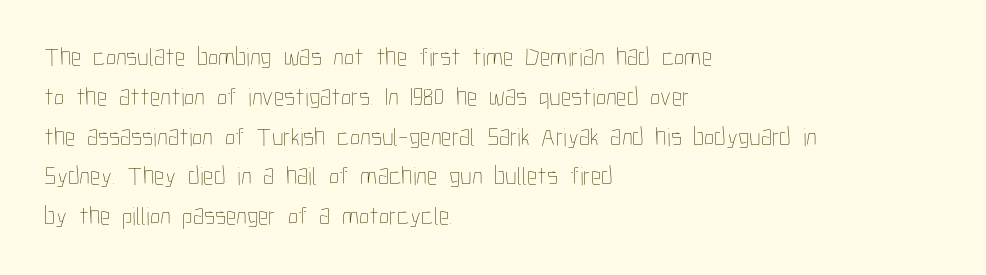
Nobody touched the tracking dial on this one. Line starts are locked; line ends wander. The block of text has a typical density, with ordinary space between rows. The glyphs are unaccompanied by any horizontal stroke below them. Notice how the stems are strictly vertical — no italics here. These glyphs show unthickened strokes, regular width or finer.
